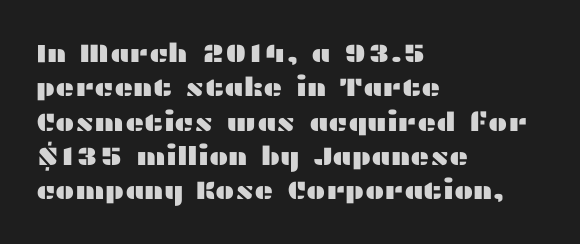
{"italic": "no", "underline": "no", "align": "left", "line_spacing": "normal", "line_spacing_ratio": 1.32, "letter_spacing": "normal", "letter_spacing_em": 0.0, "glyph_px": 26}
